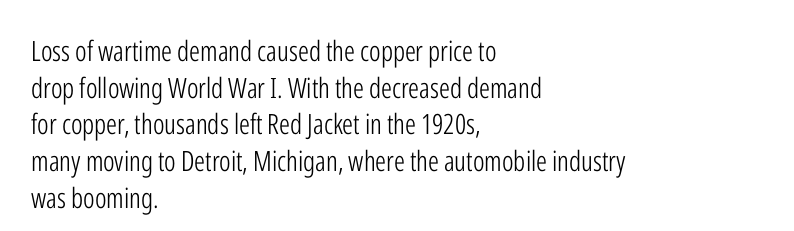
The image shows 28 px light, condensed sans-serif type, upright; set left-aligned, normal line spacing (1.31x), normal letter spacing, not underlined; low stroke contrast and a medium x-height.
